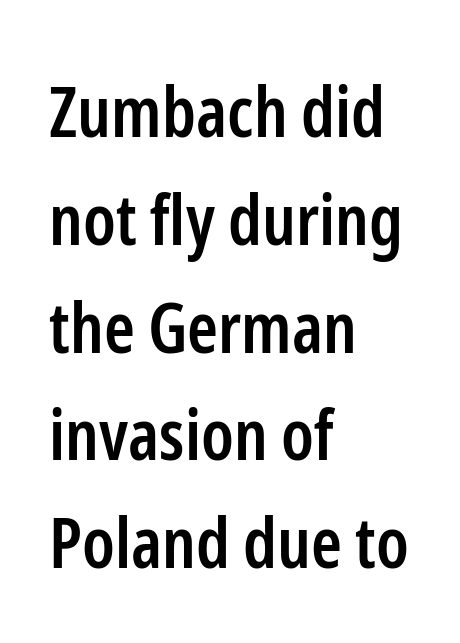
Nope, no serifs anywhere on these letters. Lines of text with bare space underneath. Semibold letterforms, between regular and bold. A typesetter would call this proportional, since set widths differ per character.
